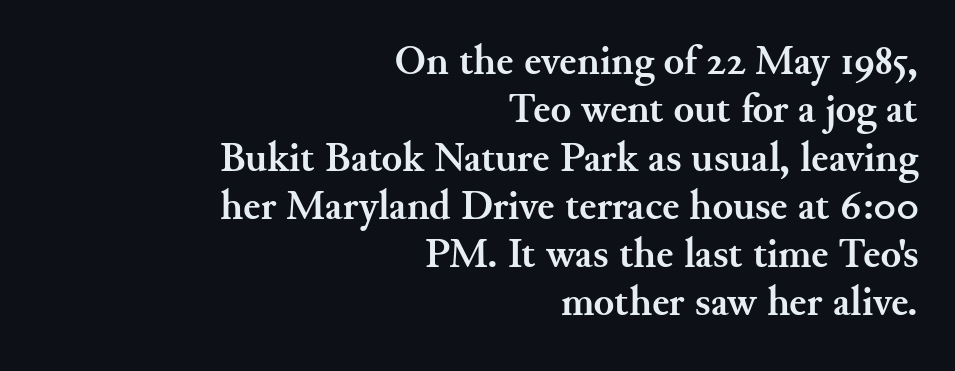
{"serif": "yes", "italic": "no", "bold": "yes", "weight": "semibold", "width": "normal", "stroke_contrast": "medium", "x_height": "small", "monospaced": "no", "underline": "no", "align": "right", "line_spacing": "tight", "line_spacing_ratio": 1.15, "letter_spacing": "normal", "letter_spacing_em": 0.0, "glyph_px": 42}
